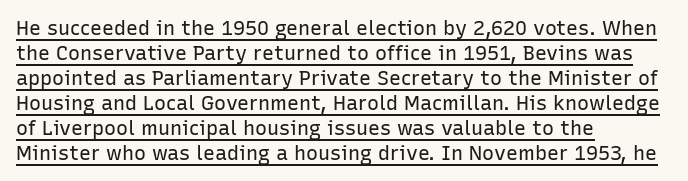
The rag falls on the right side of this text block. Vertical strokes here are truly vertical. Each new line begins a customary step beneath the previous one. The typesetter has applied underlining to the passage shown.
